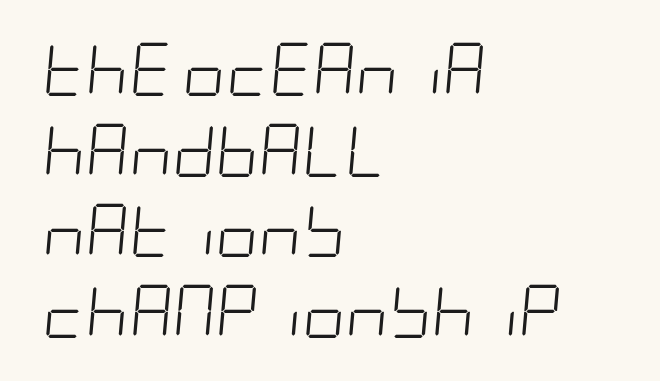
The image shows 53 px light, condensed type, italic (leaning right); set left-aligned, normal line spacing (1.52x), normal letter spacing, not underlined; low stroke contrast and a large x-height.
